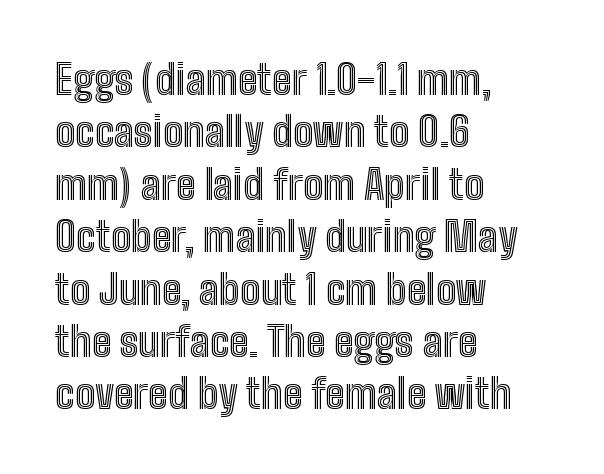
The image shows 40 px condensed type, upright; set left-aligned, normal line spacing (1.31x), normal letter spacing, not underlined; a medium x-height.
